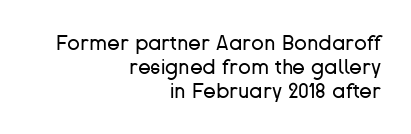
Stems here are at most as thick as an everyday book face. Compared with a flush-left layout, this one pins lines to the opposite, right side. The lettering holds an erect, upright posture throughout. Only glyphs here, with clear space below each row. You could barely slide anything between these rows.
